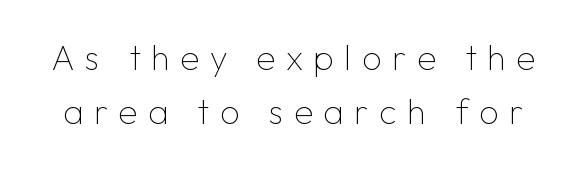
Stroke thickness stays within the range of a standard reading face or lighter. The leading is moderate, giving the passage an even texture. What stands out about the letter spacing? Its width — letters are far apart. Anything drawn beneath the words? Only blank space. Rendered with straight, roman letterforms. Look at the bottom of the vertical strokes: they stop flat, with no serifs.
